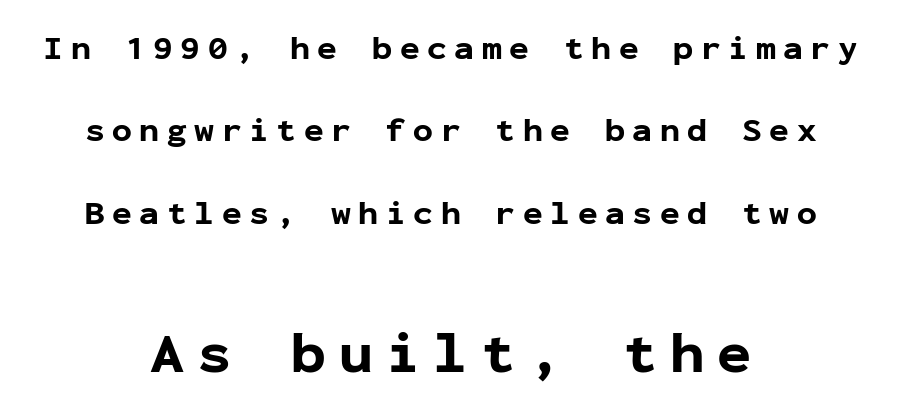
{"serif": "no", "italic": "no", "bold": "yes", "weight": "bold", "width": "normal", "stroke_contrast": "low", "x_height": "medium", "monospaced": "yes", "underline": "no", "align": "center", "line_spacing": "loose", "line_spacing_ratio": 2.5, "letter_spacing": "wide", "letter_spacing_em": 0.23, "larger_block": "second", "size_ratio": 1.73, "glyph_px": 57}
